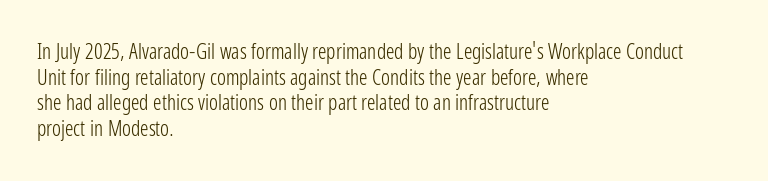
Q: Is the text bold? A: No.
Q: Is the text italic (slanted)? A: No, it is upright.
Q: Is the text underlined? A: No.
Q: How is the paragraph aligned? A: Left-aligned.
Q: Is the spacing between letters normal or unusually wide? A: Normal.
